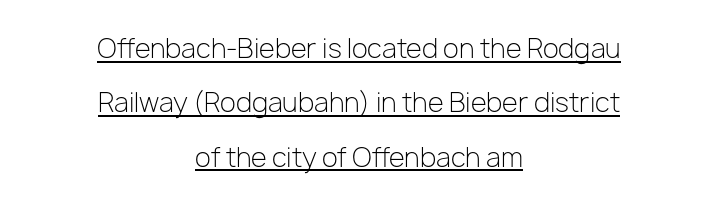
{"italic": "no", "bold": "no", "underline": "yes", "align": "center", "line_spacing": "loose", "line_spacing_ratio": 2.09, "letter_spacing": "normal", "letter_spacing_em": 0.0, "glyph_px": 26}
